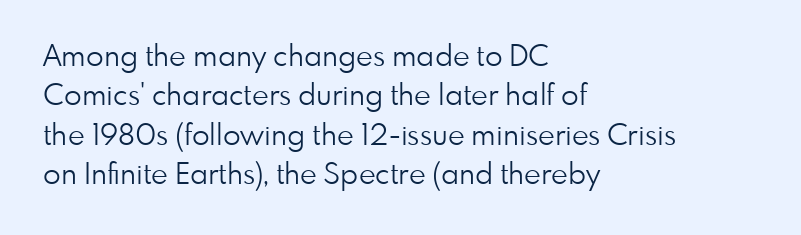
{"serif": "no", "italic": "no", "bold": "no", "weight": "light", "width": "normal", "stroke_contrast": "low", "x_height": "small", "monospaced": "no", "underline": "no", "align": "left", "line_spacing": "normal", "line_spacing_ratio": 1.36, "letter_spacing": "normal", "letter_spacing_em": 0.0, "glyph_px": 29}
